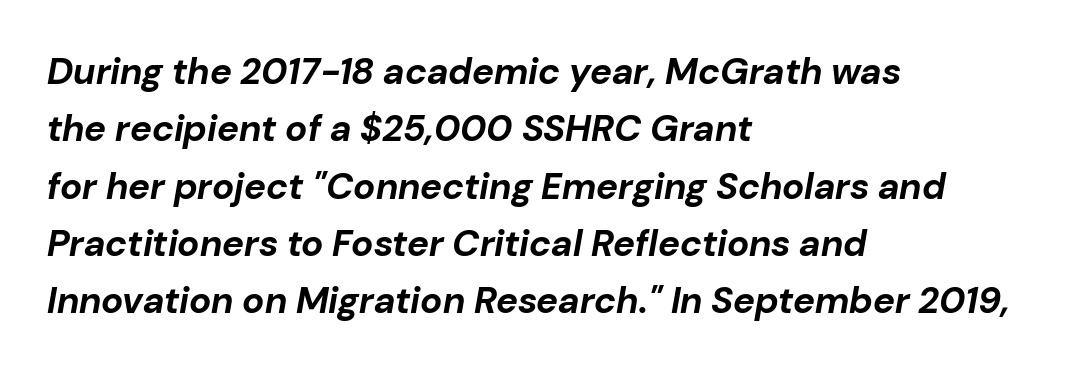
Q: Is the text bold? A: Yes.
Q: Is the text italic (slanted)? A: Yes, it leans right by about 10 degrees.
Q: Is the text underlined? A: No.
Q: How is the paragraph aligned? A: Left-aligned.
Q: Is the spacing between letters normal or unusually wide? A: Normal.
Q: Is the spacing between lines tight, normal or loose? A: Normal.
Q: Width (condensed, normal, or wide)? A: Normal.
Q: Stroke contrast? A: Low.
Q: x-height? A: Medium.
Q: Monospaced? A: No.
